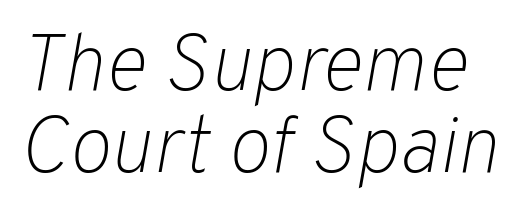
This sample trades vertical openness for compactness between lines. Think standard paragraph weight, or any step lighter than that. Designer's note — italics engaged. You could not count columns in this text — the font is proportionally spaced. The zone under the glyphs is completely vacant.
